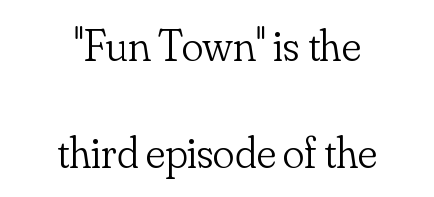
The image shows 45 px light serif type, upright; set centered, loose line spacing (2.38x), normal letter spacing, not underlined; low stroke contrast and a small x-height.
